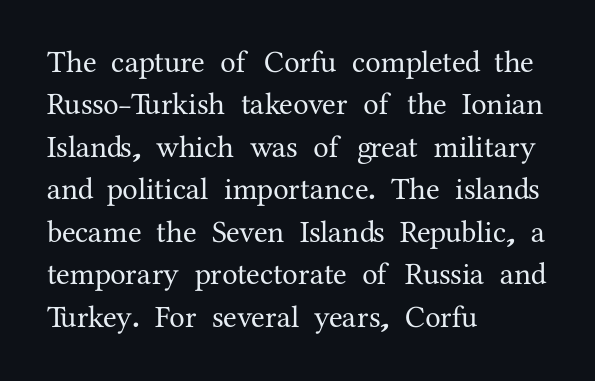
Just letters on the line, the space beneath them empty. The rendering shows small feet on the letterforms — a serif design. If you measured baseline to baseline, you'd find a middling distance. Character widths vary here, with narrow letters taking less room than wide ones. Compared with typical body copy, the letter spacing here is the same. In CSS terms this would be text-align: left.
